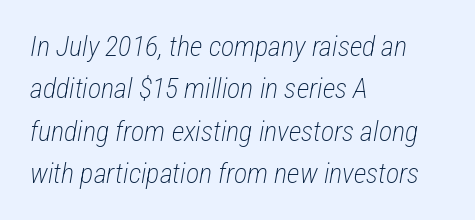
Q: Is the text bold? A: No.
Q: Is the text italic (slanted)? A: Yes, it leans right by about 12 degrees.
Q: Is the text underlined? A: No.
Q: How is the paragraph aligned? A: Left-aligned.
Q: Is the spacing between letters normal or unusually wide? A: Normal.
Q: Is the spacing between lines tight, normal or loose? A: Normal.
Q: Width (condensed, normal, or wide)? A: Condensed.
Q: Stroke contrast? A: Low.
Q: x-height? A: Medium.
Q: Monospaced? A: No.
